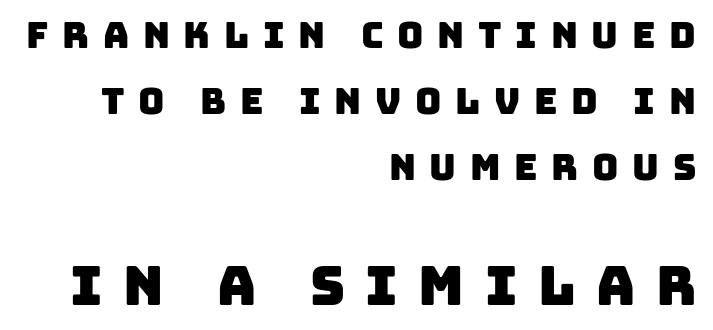
The typesetter chose a ragged-left arrangement here. Tracking here is generous; glyphs stand well apart from one another. A sans-serif font was chosen for this passage. A clean baseline with only descenders dipping below it. Note: smaller setting up top, larger setting below.
